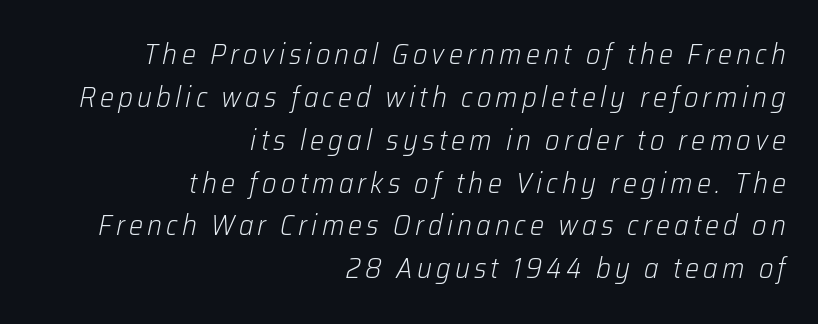
{"italic": "yes", "lean": "right", "slant_degrees": 12, "bold": "no", "weight": "light", "width": "normal", "stroke_contrast": "low", "x_height": "medium", "monospaced": "no", "underline": "no", "align": "right", "line_spacing": "normal", "line_spacing_ratio": 1.53, "glyph_px": 28}
